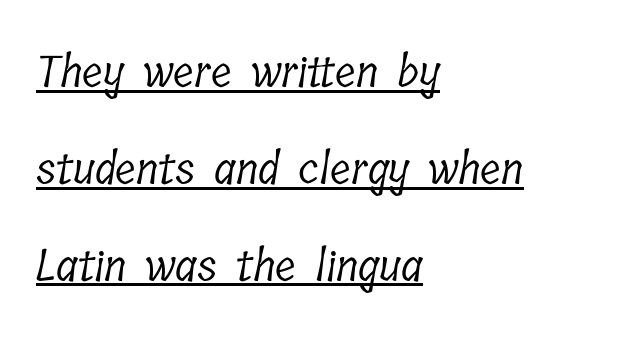
Q: Is the text bold? A: No.
Q: Is the typeface a serif or a sans-serif typeface? A: Serif.
Q: Is the text underlined? A: Yes.
Q: How is the paragraph aligned? A: Left-aligned.
Q: Is the spacing between letters normal or unusually wide? A: Normal.
Q: Is the spacing between lines tight, normal or loose? A: Loose.
Q: Width (condensed, normal, or wide)? A: Condensed.
Q: Stroke contrast? A: Low.
Q: x-height? A: Medium.
Q: Monospaced? A: No.
